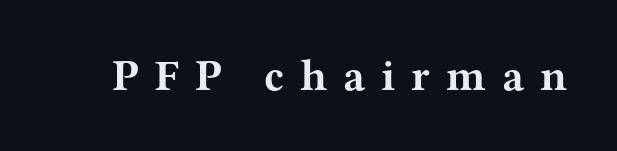
A dark, heavy texture on the line: the type is bold. The gaps between neighbouring characters are conspicuously large. The space beneath each line is pristine and unruled. The type sits square on the baseline with zero lean.
